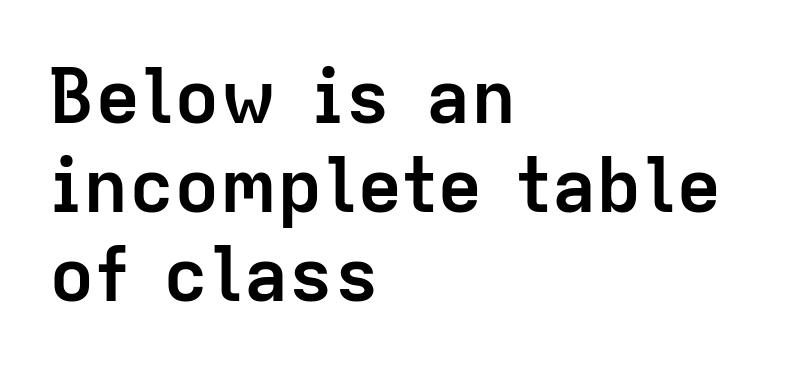
Summary of weight: heavy, a full bold. Varying glyph widths throughout — classic text-font behaviour. Check under the words: just untouched page. Font category for this specimen: sans-serif. The typography opts for an upright posture over an oblique one.
